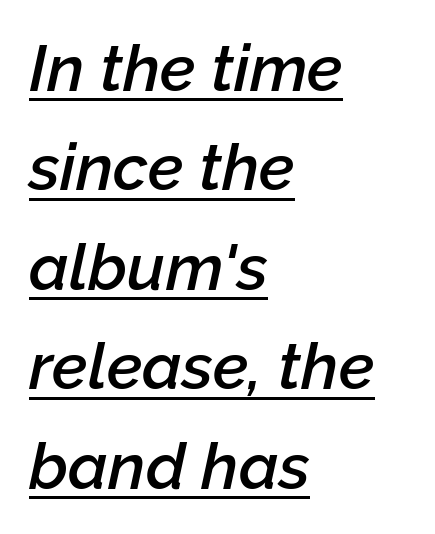
The image shows 65 px semibold type, italic (leaning right); set left-aligned, normal line spacing (1.53x), normal letter spacing, underlined; low stroke contrast and a medium x-height.
